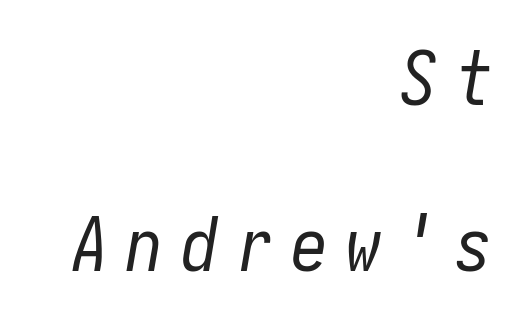
Would a proofreader flag this as italicized? Yes. On a weight scale, this lands at 450 or below. The area under the type is left untouched. The ragged edge is on the left, which tells us the setting is flush right. These lines stand farther apart than default settings would place them. Glyph-to-glyph distance is far greater than everyday printed text.
